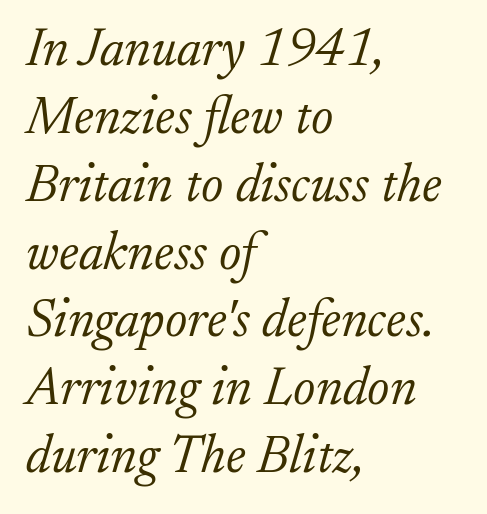
{"serif": "yes", "italic": "yes", "lean": "right", "slant_degrees": 17, "bold": "no", "weight": "light", "width": "normal", "stroke_contrast": "low", "x_height": "small", "monospaced": "no", "underline": "no", "align": "left", "line_spacing": "normal", "line_spacing_ratio": 1.28, "letter_spacing": "normal", "letter_spacing_em": 0.0, "glyph_px": 53}
